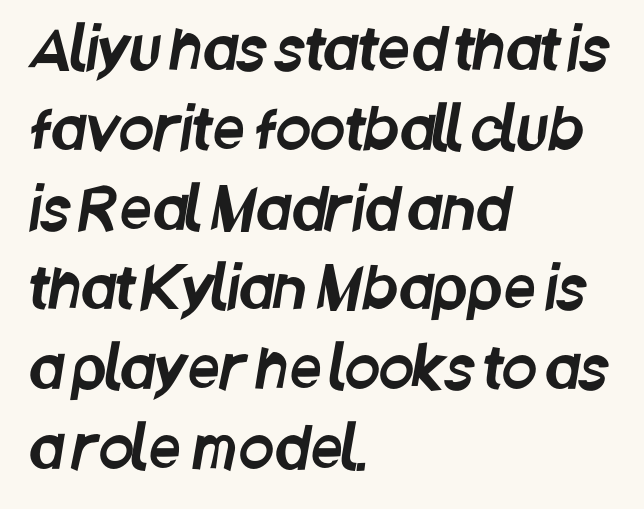
{"serif": "no", "width": "condensed", "stroke_contrast": "low", "x_height": "large", "monospaced": "no", "underline": "no", "align": "left", "line_spacing": "normal", "line_spacing_ratio": 1.4, "letter_spacing": "normal", "letter_spacing_em": 0.0, "glyph_px": 57}
